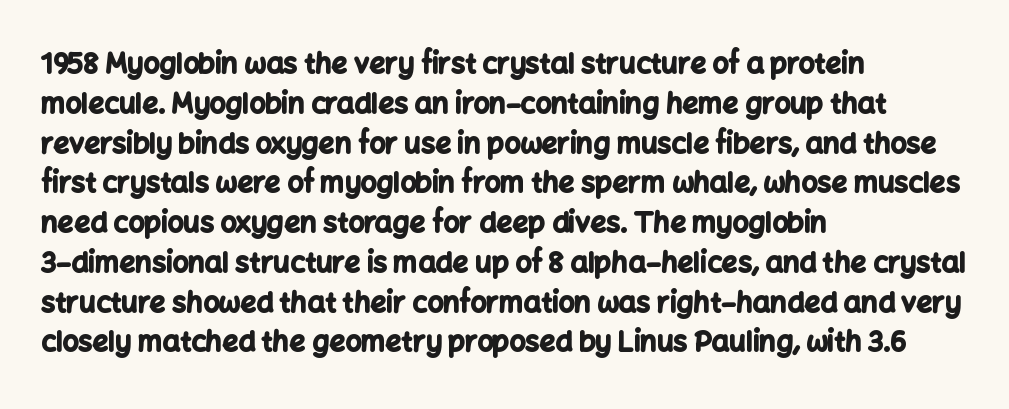
The image shows 28 px bold sans-serif type, upright; set left-aligned, normal line spacing (1.42x), normal letter spacing, not underlined; low stroke contrast and a medium x-height.
